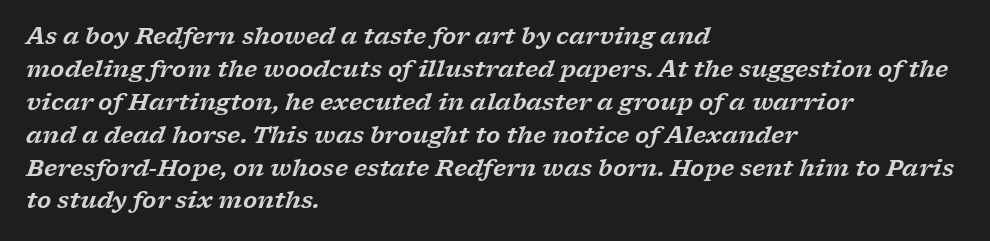
Q: Is the text italic (slanted)? A: Yes, it leans right by about 17 degrees.
Q: Is the text underlined? A: No.
Q: How is the paragraph aligned? A: Left-aligned.
Q: Is the spacing between letters normal or unusually wide? A: Normal.
Q: Is the spacing between lines tight, normal or loose? A: Normal.
